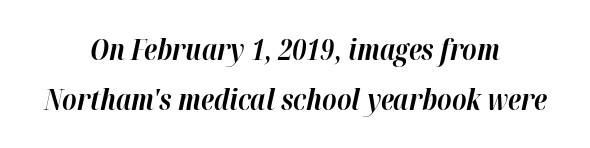
Q: Is the text bold? A: Yes.
Q: Is the text italic (slanted)? A: Yes, it leans right by about 12 degrees.
Q: Is the text underlined? A: No.
Q: How is the paragraph aligned? A: Centered.
Q: Is the spacing between letters normal or unusually wide? A: Normal.
Q: Width (condensed, normal, or wide)? A: Normal.
Q: Stroke contrast? A: High.
Q: x-height? A: Medium.
Q: Monospaced? A: No.
